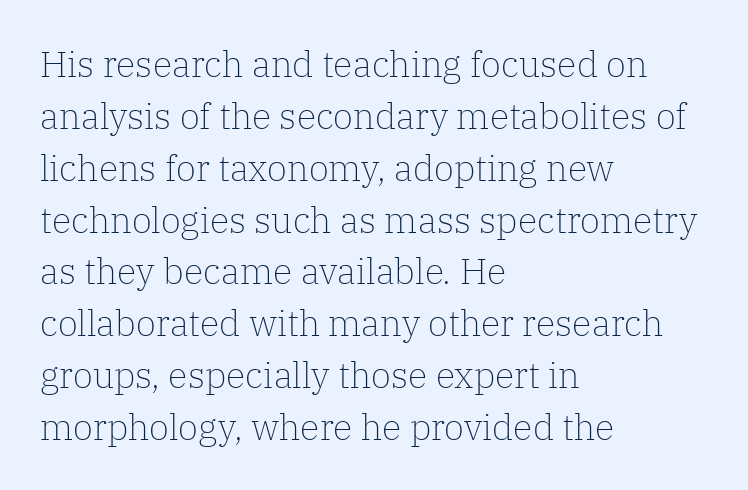
{"serif": "yes", "italic": "no", "bold": "no", "weight": "light", "width": "normal", "stroke_contrast": "low", "x_height": "medium", "monospaced": "no", "underline": "no", "align": "left", "line_spacing": "normal", "line_spacing_ratio": 1.44, "letter_spacing": "normal", "letter_spacing_em": 0.0, "glyph_px": 36}
